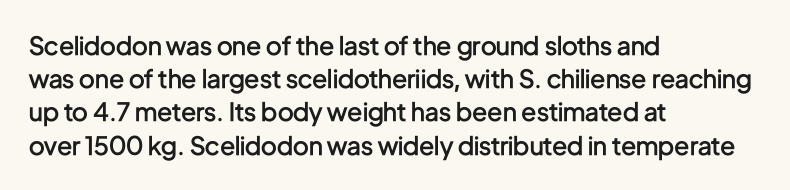
{"italic": "no", "bold": "semi", "underline": "no", "align": "left", "line_spacing": "normal", "line_spacing_ratio": 1.33, "letter_spacing": "normal", "letter_spacing_em": 0.0, "glyph_px": 25}
